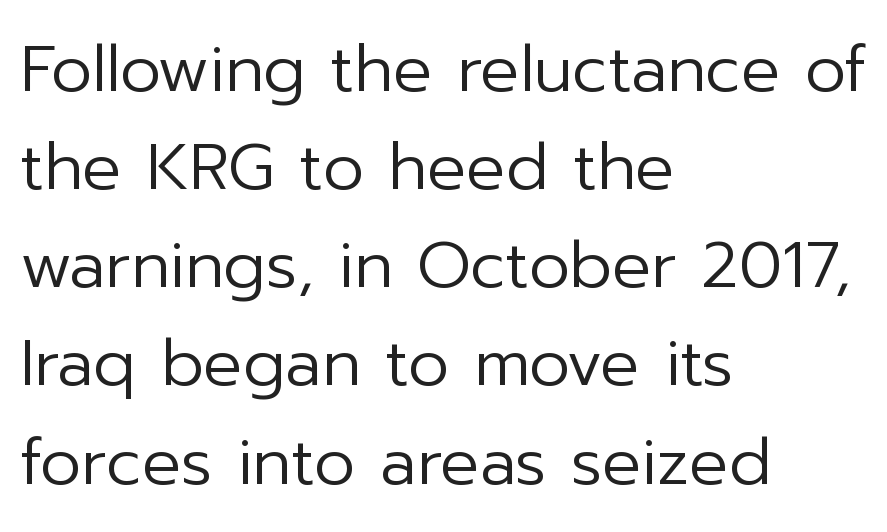
Q: Is the text bold? A: No.
Q: Is the text italic (slanted)? A: No, it is upright.
Q: Is the typeface a serif or a sans-serif typeface? A: Sans-serif.
Q: Is the text underlined? A: No.
Q: How is the paragraph aligned? A: Left-aligned.
Q: Is the spacing between letters normal or unusually wide? A: Normal.
Q: Is the spacing between lines tight, normal or loose? A: Normal.
Q: Width (condensed, normal, or wide)? A: Normal.
Q: Stroke contrast? A: Low.
Q: x-height? A: Medium.
Q: Monospaced? A: No.
